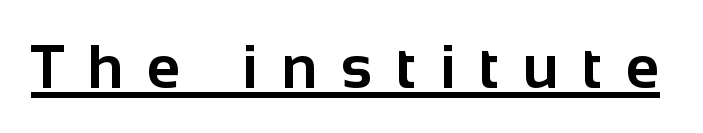
You could only call the tracking loose — the letters float apart. How heavy is the stroke? Heavy — this is a bold. Spacing verdict: proportional, widths tailored to each character. Vertical strokes here are truly vertical. I'd call this a sans setting — the letters go barefoot. This rendering features underlined lettering.
